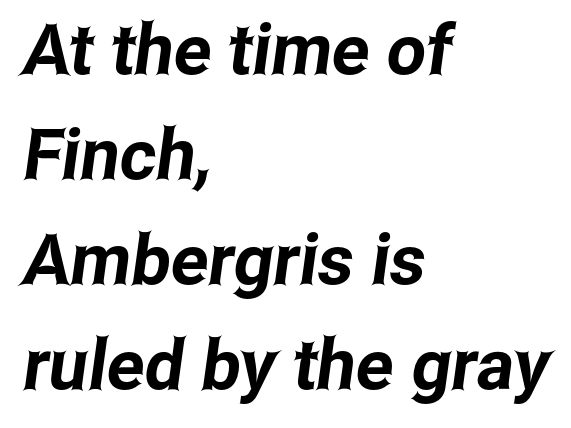
Q: Is the typeface a serif or a sans-serif typeface? A: Sans-serif.
Q: Is the text underlined? A: No.
Q: How is the paragraph aligned? A: Left-aligned.
Q: Is the spacing between letters normal or unusually wide? A: Normal.
Q: Is the spacing between lines tight, normal or loose? A: Normal.
Q: Width (condensed, normal, or wide)? A: Condensed.
Q: Stroke contrast? A: Low.
Q: x-height? A: Medium.
Q: Monospaced? A: No.
